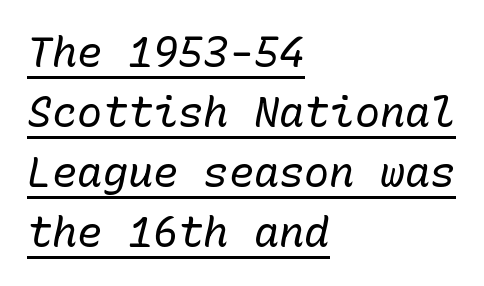
The block of text has a typical density, with ordinary space between rows. A baseline rule has been typeset under these characters. The paragraph shown leans on its left margin. Yep, that's italic — everything's leaning.
